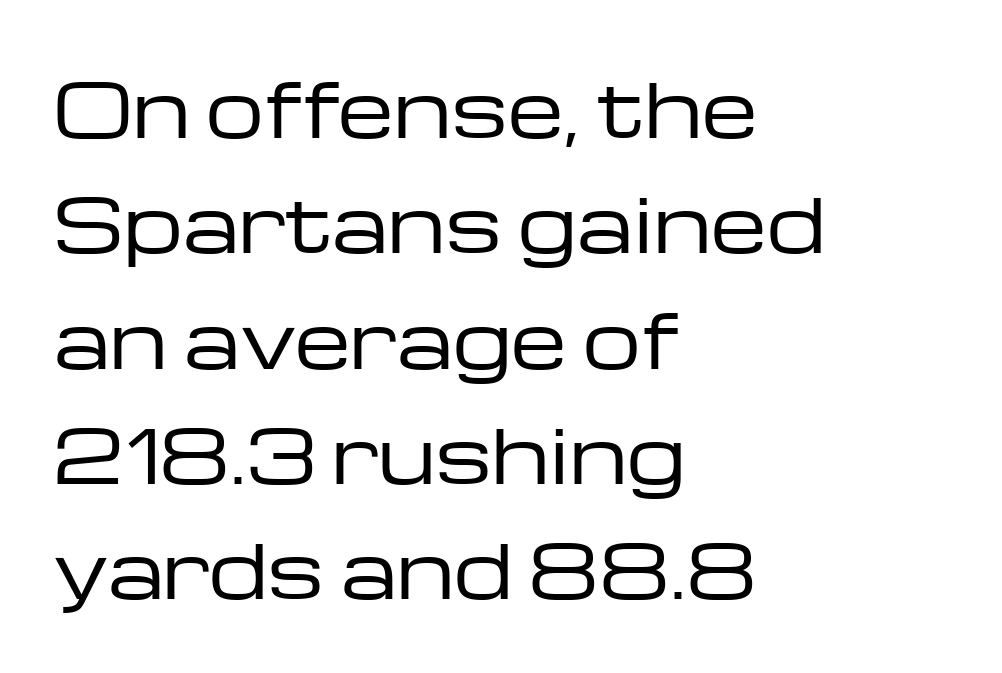
Q: Is the text bold? A: No.
Q: Is the text italic (slanted)? A: No, it is upright.
Q: Is the typeface a serif or a sans-serif typeface? A: Sans-serif.
Q: Is the text underlined? A: No.
Q: How is the paragraph aligned? A: Left-aligned.
Q: Is the spacing between letters normal or unusually wide? A: Normal.
Q: Is the spacing between lines tight, normal or loose? A: Normal.
Q: Width (condensed, normal, or wide)? A: Wide.
Q: Stroke contrast? A: Low.
Q: x-height? A: Medium.
Q: Monospaced? A: No.
